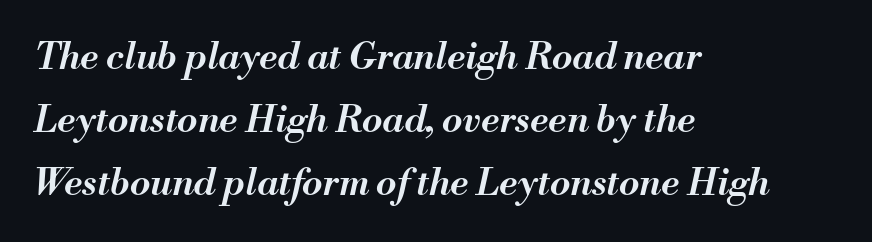
{"italic": "yes", "lean": "right", "slant_degrees": 13, "bold": "semi", "weight": "semibold", "width": "normal", "stroke_contrast": "medium", "x_height": "small", "monospaced": "no", "underline": "no", "align": "left", "line_spacing": "normal", "line_spacing_ratio": 1.7, "letter_spacing": "normal", "letter_spacing_em": 0.0, "glyph_px": 37}
